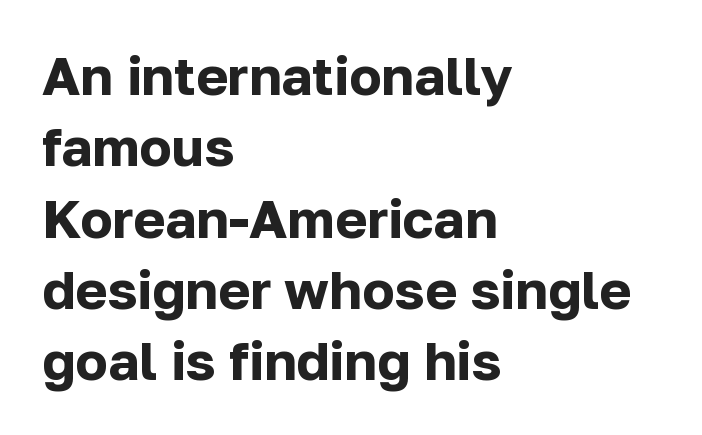
Q: Is the text bold? A: Yes.
Q: Is the text italic (slanted)? A: No, it is upright.
Q: Is the typeface a serif or a sans-serif typeface? A: Sans-serif.
Q: Is the text underlined? A: No.
Q: How is the paragraph aligned? A: Left-aligned.
Q: Is the spacing between letters normal or unusually wide? A: Normal.
Q: Is the spacing between lines tight, normal or loose? A: Normal.
Q: Width (condensed, normal, or wide)? A: Normal.
Q: Stroke contrast? A: Low.
Q: x-height? A: Medium.
Q: Monospaced? A: No.
